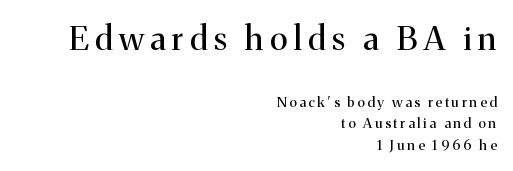
{"serif": "yes", "italic": "no", "bold": "no", "weight": "regular", "width": "normal", "stroke_contrast": "medium", "x_height": "medium", "monospaced": "no", "underline": "no", "align": "right", "line_spacing": "normal", "line_spacing_ratio": 1.51, "letter_spacing": "wide", "letter_spacing_em": 0.2, "larger_block": "first", "size_ratio": 2.36, "glyph_px": 33}
